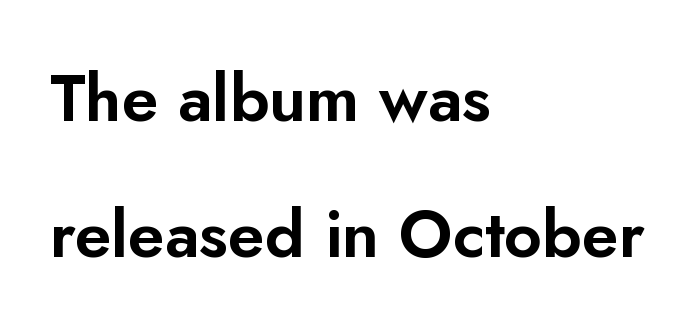
The image shows 66 px sans-serif type, upright; set left-aligned, loose line spacing (2.06x), normal letter spacing, not underlined; low stroke contrast and a small x-height.
